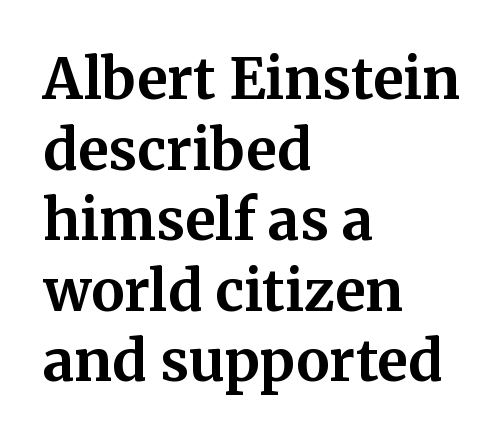
{"serif": "yes", "italic": "no", "bold": "yes", "weight": "bold", "width": "normal", "stroke_contrast": "medium", "x_height": "medium", "monospaced": "no", "underline": "no", "align": "left", "line_spacing": "normal", "line_spacing_ratio": 1.26, "letter_spacing": "normal", "letter_spacing_em": 0.0, "glyph_px": 56}
